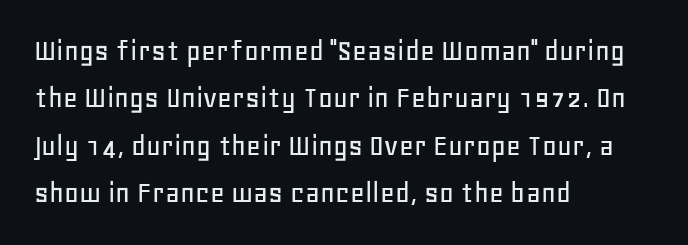
Layout note: lines flush left. Note: no serifs on the glyphs. Unlike italic type, these characters show no tilt at all. This rendering features lettering with no underline.
